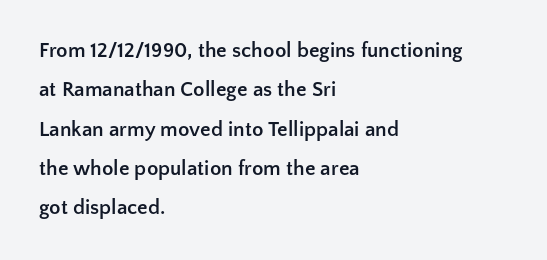
{"italic": "no", "bold": "yes", "underline": "no", "align": "left", "line_spacing_ratio": 1.87, "letter_spacing": "normal", "letter_spacing_em": 0.0, "glyph_px": 21}
